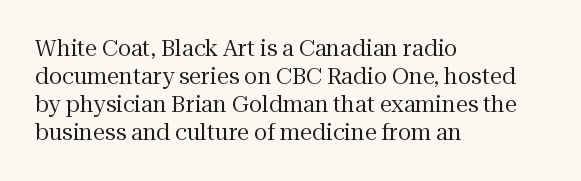
The image shows 22 px text type, upright; set left-aligned, normal line spacing (1.27x), normal letter spacing, not underlined.
